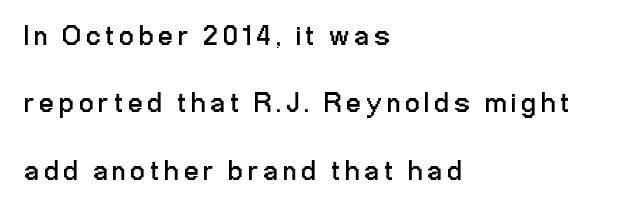
{"serif": "no", "italic": "no", "bold": "no", "weight": "regular", "width": "condensed", "stroke_contrast": "low", "x_height": "medium", "monospaced": "no", "underline": "no", "align": "left", "line_spacing": "loose", "line_spacing_ratio": 2.41, "letter_spacing": "wide", "letter_spacing_em": 0.2, "glyph_px": 28}
